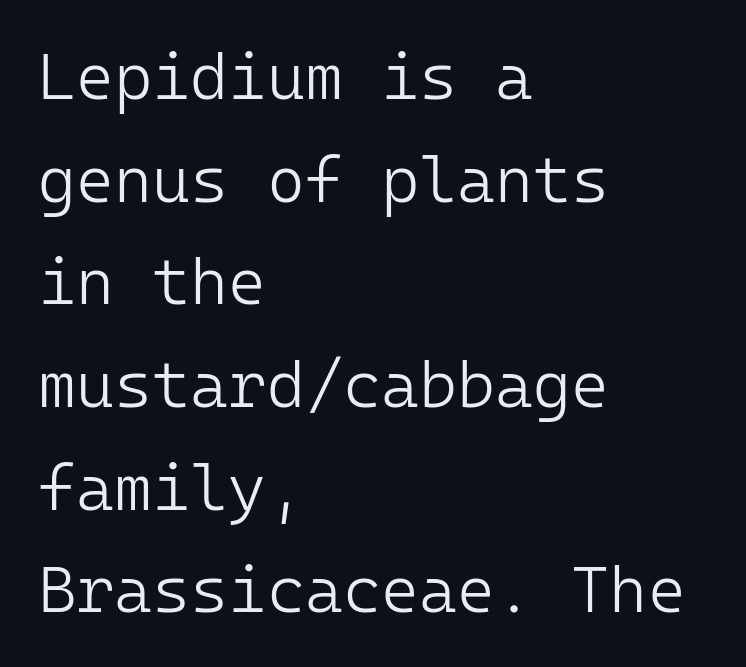
Q: Is the text bold? A: No.
Q: Is the text italic (slanted)? A: No, it is upright.
Q: Is the typeface a serif or a sans-serif typeface? A: Sans-serif.
Q: Is the text underlined? A: No.
Q: How is the paragraph aligned? A: Left-aligned.
Q: Is the spacing between letters normal or unusually wide? A: Normal.
Q: Is the spacing between lines tight, normal or loose? A: Normal.
Q: Width (condensed, normal, or wide)? A: Normal.
Q: Stroke contrast? A: Low.
Q: x-height? A: Medium.
Q: Monospaced? A: Yes.
